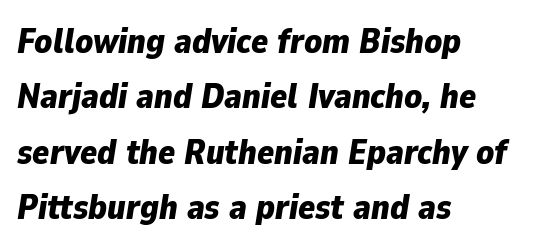
Q: Is the text bold? A: Yes.
Q: Is the text italic (slanted)? A: Yes, it leans right by about 9 degrees.
Q: Is the text underlined? A: No.
Q: How is the paragraph aligned? A: Left-aligned.
Q: Is the spacing between letters normal or unusually wide? A: Normal.
Q: Is the spacing between lines tight, normal or loose? A: Normal.
Q: Width (condensed, normal, or wide)? A: Normal.
Q: Stroke contrast? A: Low.
Q: x-height? A: Medium.
Q: Monospaced? A: No.
